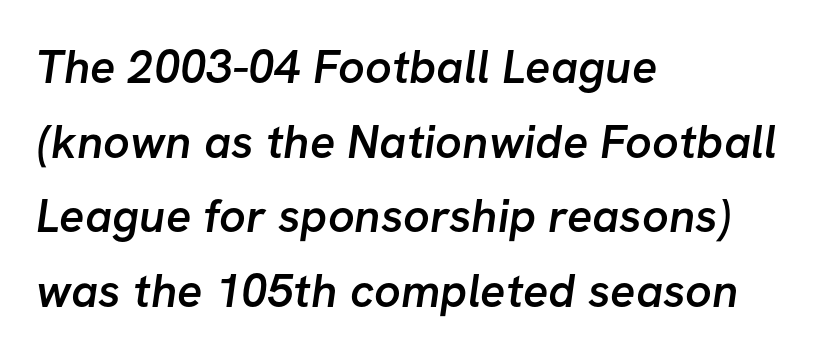
{"serif": "no", "bold": "semi", "weight": "semibold", "width": "normal", "stroke_contrast": "low", "x_height": "medium", "monospaced": "no", "underline": "no", "align": "left", "line_spacing": "normal", "line_spacing_ratio": 1.59, "letter_spacing": "normal", "letter_spacing_em": 0.0, "glyph_px": 47}
